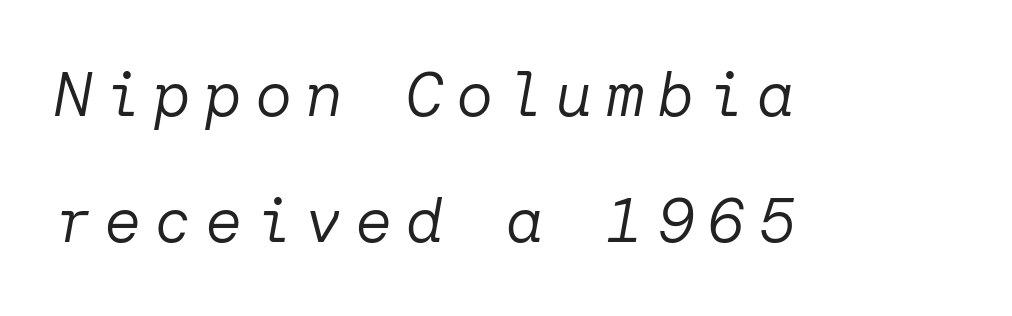
Q: Is the text bold? A: No.
Q: Is the text italic (slanted)? A: Yes, it leans right by about 10 degrees.
Q: Is the text underlined? A: No.
Q: How is the paragraph aligned? A: Left-aligned.
Q: Is the spacing between letters normal or unusually wide? A: Unusually wide.
Q: Is the spacing between lines tight, normal or loose? A: Loose.
Q: Width (condensed, normal, or wide)? A: Normal.
Q: Stroke contrast? A: Low.
Q: x-height? A: Medium.
